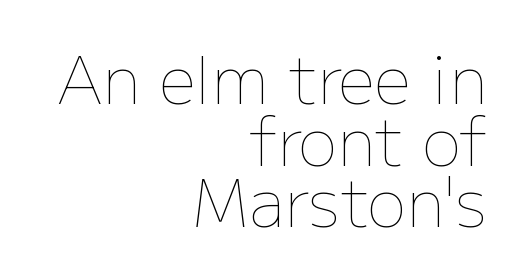
The image shows 65 px thin type, upright; set right-aligned, tight line spacing (0.95x), normal letter spacing, not underlined; low stroke contrast and a medium x-height.
